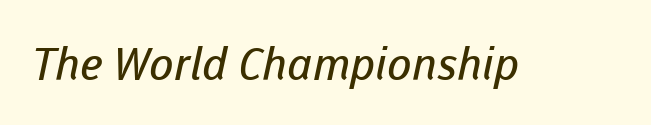
{"serif": "no", "bold": "no", "weight": "regular", "width": "normal", "stroke_contrast": "low", "x_height": "medium", "monospaced": "no", "underline": "no", "letter_spacing": "normal", "letter_spacing_em": 0.0, "glyph_px": 45}
